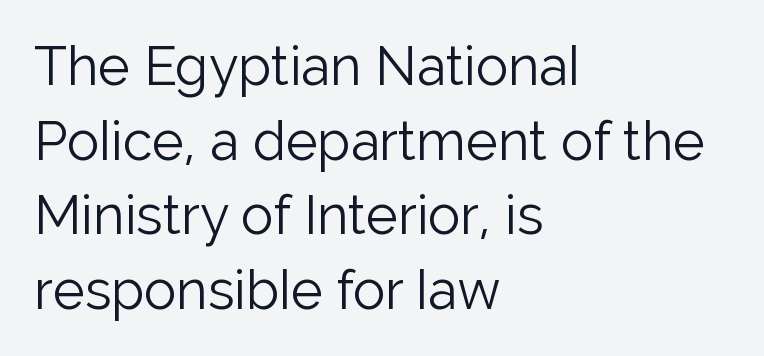
{"serif": "no", "italic": "no", "bold": "no", "weight": "light", "width": "normal", "stroke_contrast": "low", "x_height": "medium", "monospaced": "no", "underline": "no", "align": "left", "line_spacing": "normal", "line_spacing_ratio": 1.38, "letter_spacing": "normal", "letter_spacing_em": 0.0, "glyph_px": 54}
